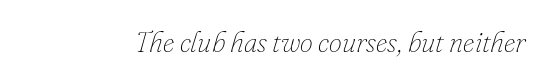
The image shows 29 px thin type, italic (leaning right); set normal letter spacing, not underlined; low stroke contrast and a small x-height.
